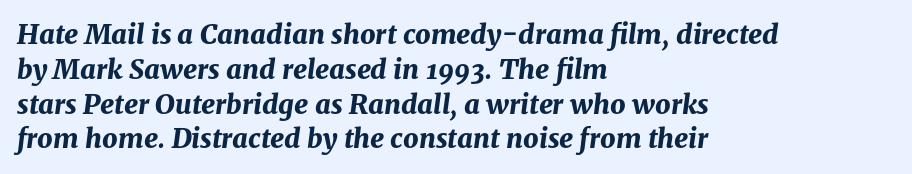
Q: Is the text bold? A: Yes.
Q: Is the text italic (slanted)? A: Yes, it leans right by about 8 degrees.
Q: Is the text underlined? A: No.
Q: How is the paragraph aligned? A: Left-aligned.
Q: Is the spacing between letters normal or unusually wide? A: Normal.
Q: Is the spacing between lines tight, normal or loose? A: Normal.
